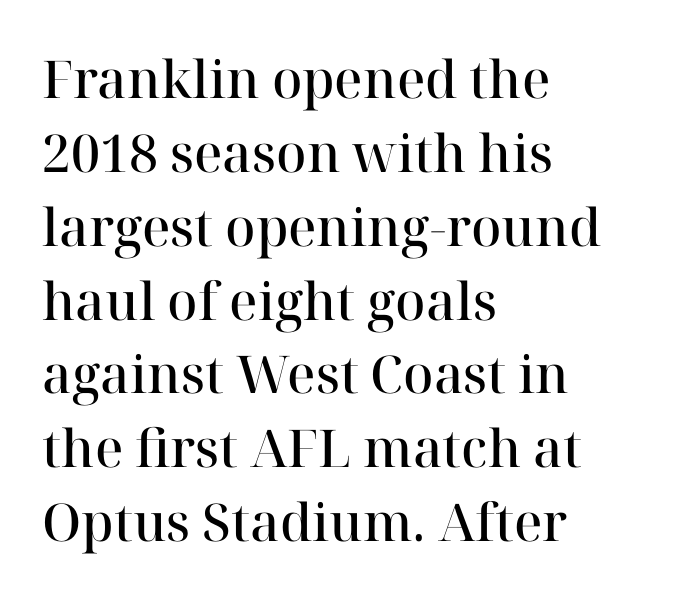
{"serif": "yes", "italic": "no", "bold": "semi", "weight": "semibold", "width": "normal", "stroke_contrast": "high", "x_height": "medium", "monospaced": "no", "underline": "no", "align": "left", "line_spacing": "normal", "line_spacing_ratio": 1.42, "letter_spacing": "normal", "letter_spacing_em": 0.0, "glyph_px": 52}
